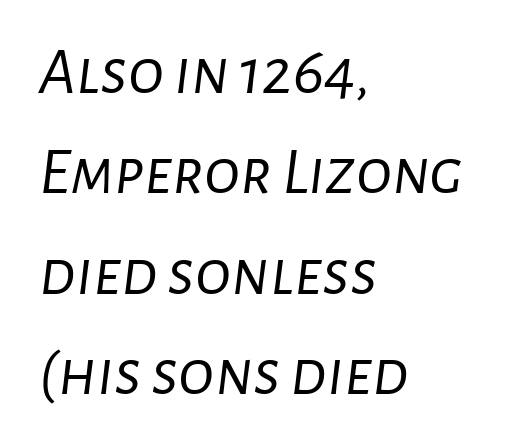
Letter spacing: default. A typesetter would mark this as italic. The compositor pushed each line to the left boundary. Each letter keeps its own natural width here, so spacing adapts to shape. The typeface has the unassuming heft of standard copy or less. The foot of each line stays bare and open.
